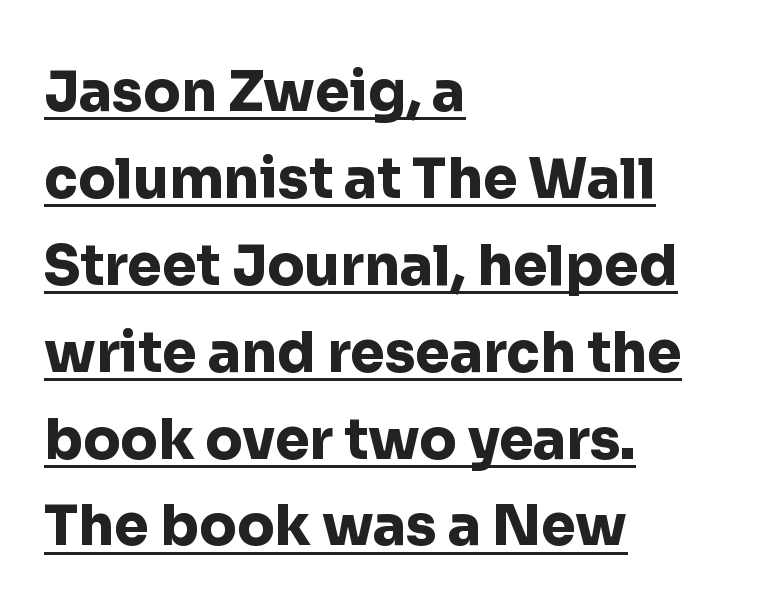
Q: Is the text bold? A: Yes.
Q: Is the text italic (slanted)? A: No, it is upright.
Q: Is the typeface a serif or a sans-serif typeface? A: Sans-serif.
Q: Is the text underlined? A: Yes.
Q: How is the paragraph aligned? A: Left-aligned.
Q: Is the spacing between letters normal or unusually wide? A: Normal.
Q: Is the spacing between lines tight, normal or loose? A: Normal.
Q: Width (condensed, normal, or wide)? A: Normal.
Q: Stroke contrast? A: Low.
Q: x-height? A: Medium.
Q: Monospaced? A: No.
